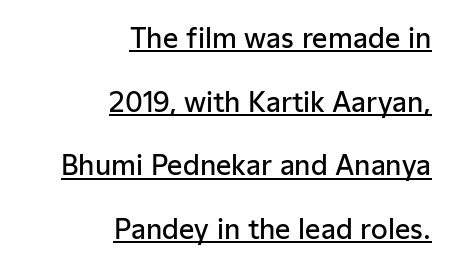
Underlining? Definitely there. As a designer I'd log this as weight 600, semibold. The rag falls on the left side of this text block. Observe the ordinary spacing: letters are neighbours, not strangers.
